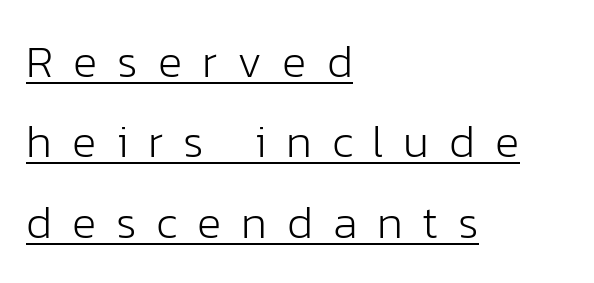
{"serif": "no", "italic": "no", "bold": "no", "weight": "light", "width": "normal", "stroke_contrast": "low", "x_height": "medium", "monospaced": "no", "underline": "yes", "align": "left", "line_spacing_ratio": 1.75, "letter_spacing": "wide", "letter_spacing_em": 0.43, "glyph_px": 46}
